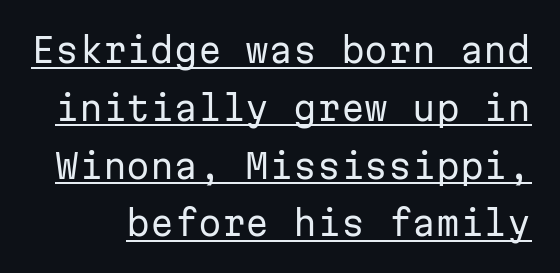
Q: Is the text bold? A: No.
Q: Is the text italic (slanted)? A: No, it is upright.
Q: Is the typeface a serif or a sans-serif typeface? A: Sans-serif.
Q: Is the text underlined? A: Yes.
Q: Is the spacing between letters normal or unusually wide? A: Normal.
Q: Is the spacing between lines tight, normal or loose? A: Normal.
Q: Width (condensed, normal, or wide)? A: Normal.
Q: Stroke contrast? A: Low.
Q: x-height? A: Medium.
Q: Monospaced? A: Yes.
